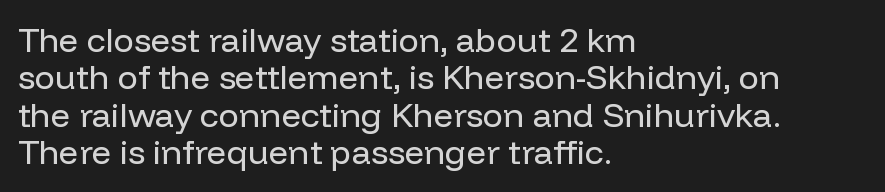
{"serif": "no", "italic": "no", "bold": "no", "weight": "regular", "width": "normal", "stroke_contrast": "low", "x_height": "medium", "monospaced": "no", "underline": "no", "align": "left", "line_spacing": "tight", "line_spacing_ratio": 1.1, "letter_spacing": "normal", "letter_spacing_em": 0.0, "glyph_px": 34}
